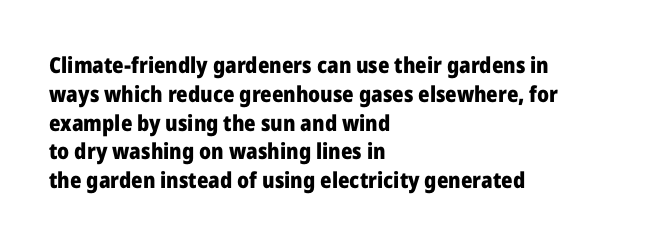
Q: Is the text bold? A: Yes.
Q: Is the text italic (slanted)? A: No, it is upright.
Q: Is the text underlined? A: No.
Q: How is the paragraph aligned? A: Left-aligned.
Q: Is the spacing between letters normal or unusually wide? A: Normal.
Q: Is the spacing between lines tight, normal or loose? A: Normal.
